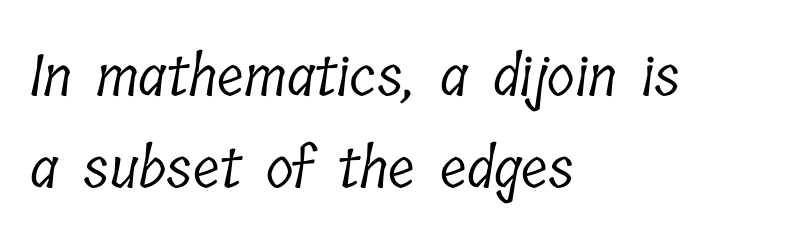
Q: Is the text bold? A: No.
Q: Is the typeface a serif or a sans-serif typeface? A: Serif.
Q: Is the text underlined? A: No.
Q: How is the paragraph aligned? A: Left-aligned.
Q: Is the spacing between letters normal or unusually wide? A: Normal.
Q: Is the spacing between lines tight, normal or loose? A: Normal.
Q: Width (condensed, normal, or wide)? A: Condensed.
Q: Stroke contrast? A: Low.
Q: x-height? A: Medium.
Q: Monospaced? A: No.
